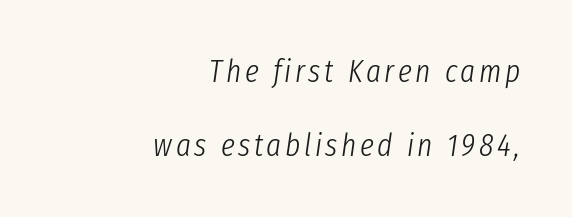
Q: Is the text bold? A: No.
Q: Is the text italic (slanted)? A: Yes, it leans right by about 8 degrees.
Q: Is the text underlined? A: No.
Q: How is the paragraph aligned? A: Right-aligned.
Q: Is the spacing between lines tight, normal or loose? A: Loose.
Q: Width (condensed, normal, or wide)? A: Condensed.
Q: Stroke contrast? A: Low.
Q: x-height? A: Medium.
Q: Monospaced? A: No.
